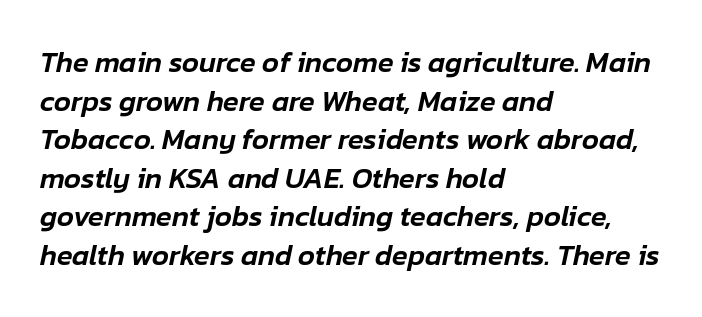
The image shows 29 px text type, italic (leaning right); set left-aligned, normal line spacing (1.33x), normal letter spacing, not underlined; low stroke contrast and a medium x-height.
